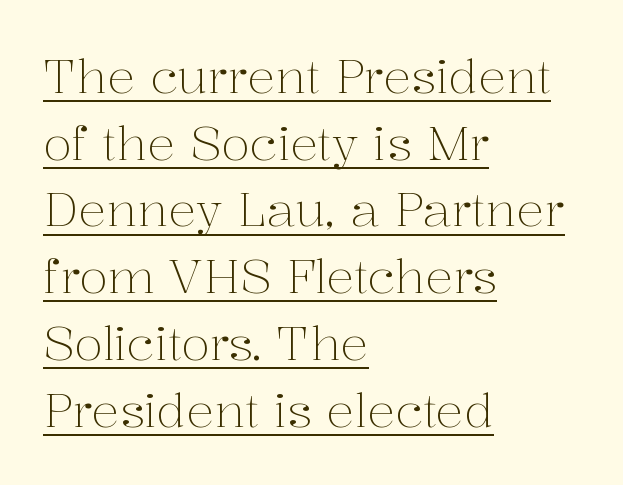
{"serif": "yes", "italic": "no", "bold": "no", "weight": "light", "width": "normal", "stroke_contrast": "medium", "x_height": "medium", "monospaced": "no", "underline": "yes", "align": "left", "line_spacing": "normal", "line_spacing_ratio": 1.42, "letter_spacing": "normal", "letter_spacing_em": 0.0, "glyph_px": 47}
